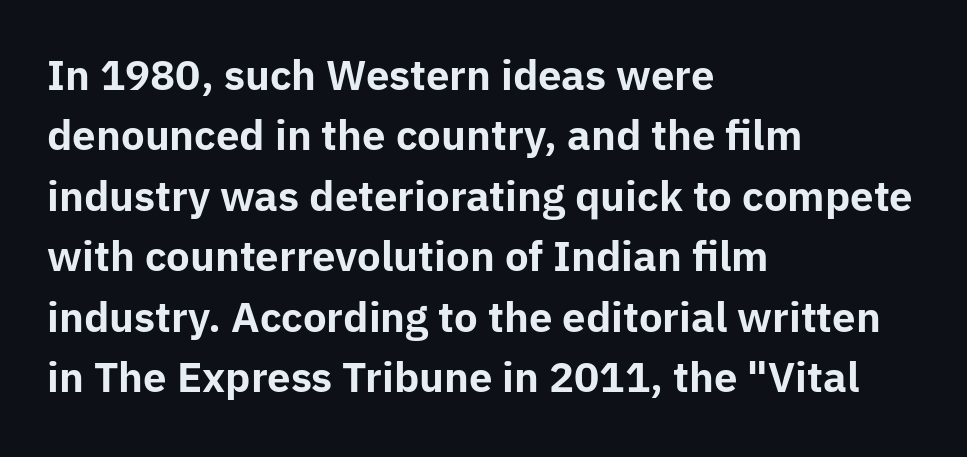
{"serif": "no", "italic": "no", "bold": "yes", "weight": "bold", "width": "normal", "stroke_contrast": "low", "x_height": "medium", "monospaced": "no", "underline": "no", "align": "left", "line_spacing": "normal", "line_spacing_ratio": 1.51, "letter_spacing": "normal", "letter_spacing_em": 0.0, "glyph_px": 40}
